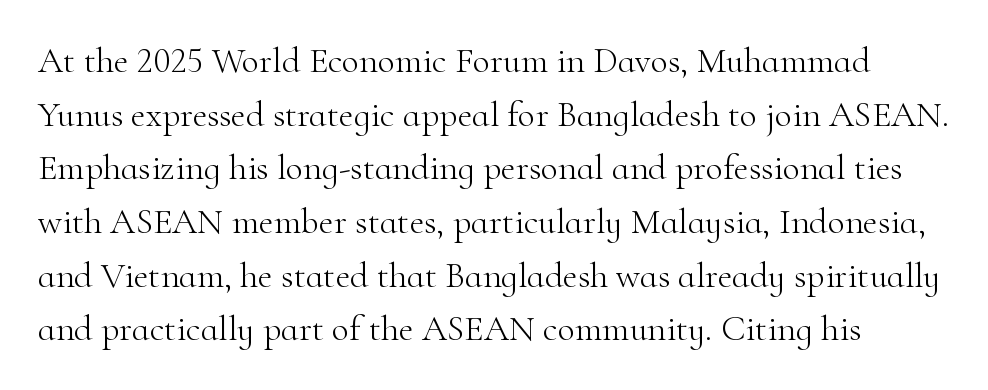
Q: Is the text bold? A: No.
Q: Is the text italic (slanted)? A: No, it is upright.
Q: Is the typeface a serif or a sans-serif typeface? A: Serif.
Q: Is the text underlined? A: No.
Q: Is the spacing between letters normal or unusually wide? A: Normal.
Q: Is the spacing between lines tight, normal or loose? A: Normal.
Q: Width (condensed, normal, or wide)? A: Normal.
Q: Stroke contrast? A: High.
Q: x-height? A: Small.
Q: Monospaced? A: No.
